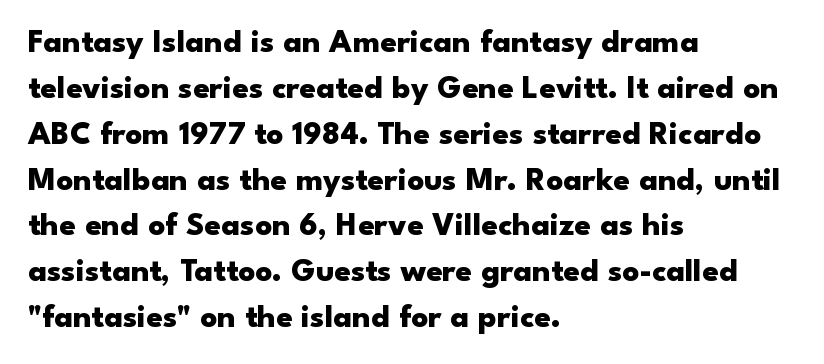
These lines carry a lot of weight — the face is fully bold. Serif or sans? Sans — the stroke terminals are bare. The rendering anchors every line to the left-hand side. Any mark beneath the type? The region is blank. Do the characters align in a grid? No, the font is proportional.
